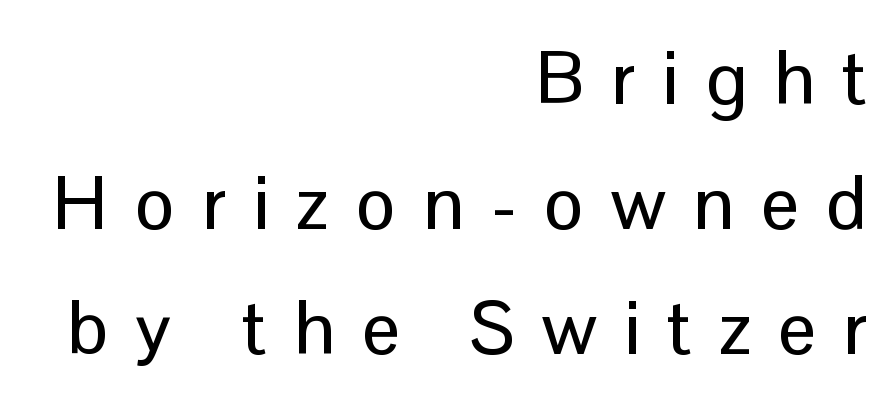
{"serif": "no", "italic": "no", "width": "normal", "stroke_contrast": "low", "x_height": "medium", "monospaced": "no", "underline": "no", "align": "right", "line_spacing": "normal", "line_spacing_ratio": 1.67, "letter_spacing": "wide", "letter_spacing_em": 0.36, "glyph_px": 75}
